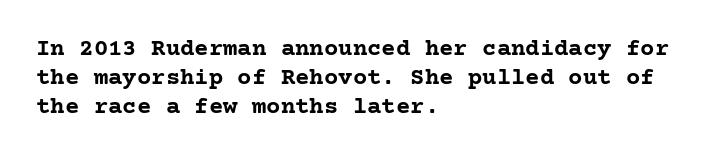
The image shows 24 px bold type, upright; set left-aligned, line spacing 1.2x, normal letter spacing, not underlined.
